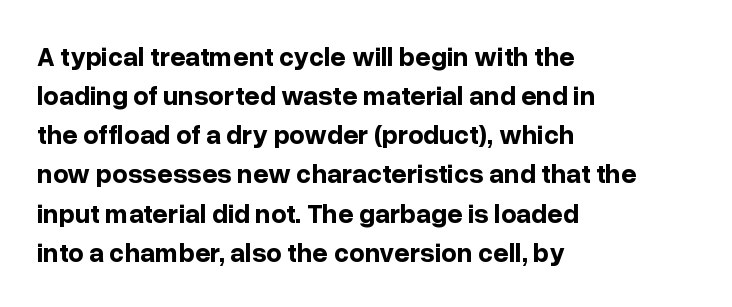
The image shows 27 px bold type, upright; set left-aligned, normal line spacing (1.45x), normal letter spacing, not underlined.
